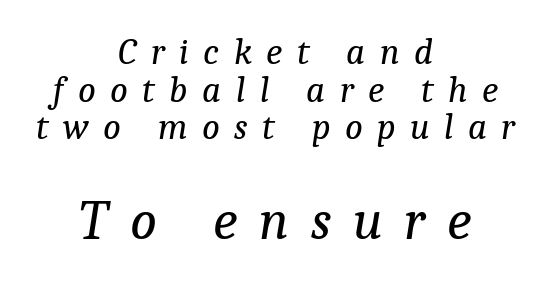
{"serif": "yes", "italic": "yes", "lean": "right", "slant_degrees": 9, "bold": "no", "weight": "regular", "width": "normal", "stroke_contrast": "low", "x_height": "medium", "monospaced": "no", "underline": "no", "align": "center", "line_spacing": "tight", "line_spacing_ratio": 1.02, "letter_spacing": "wide", "letter_spacing_em": 0.39, "larger_block": "second", "size_ratio": 1.51, "glyph_px": 56}
